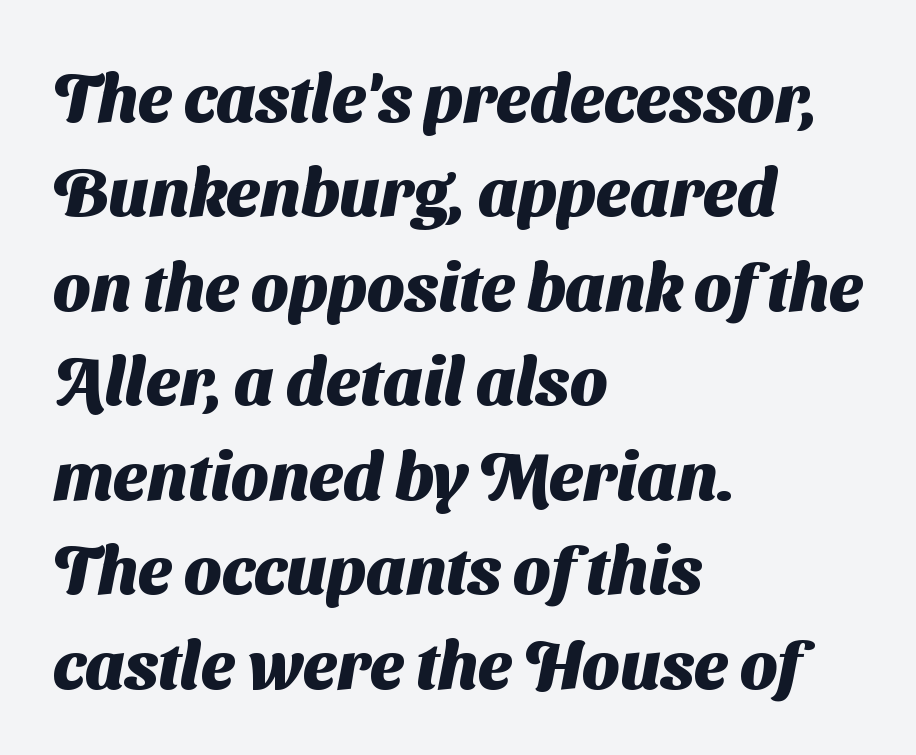
Q: Is the text bold? A: Yes.
Q: Is the typeface a serif or a sans-serif typeface? A: Sans-serif.
Q: Is the text underlined? A: No.
Q: How is the paragraph aligned? A: Left-aligned.
Q: Is the spacing between letters normal or unusually wide? A: Normal.
Q: Is the spacing between lines tight, normal or loose? A: Normal.
Q: Width (condensed, normal, or wide)? A: Normal.
Q: Stroke contrast? A: Medium.
Q: x-height? A: Medium.
Q: Monospaced? A: No.
